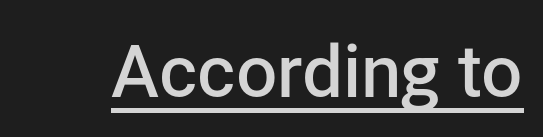
The image shows 73 px semibold sans-serif type, upright; set normal letter spacing, underlined; low stroke contrast and a medium x-height.
